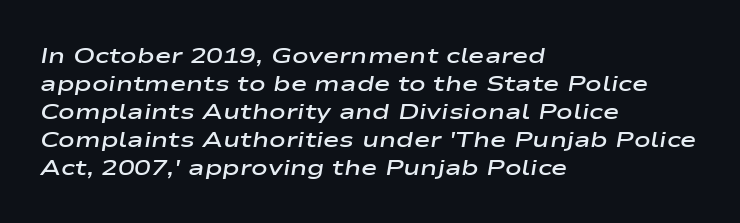
{"italic": "yes", "lean": "right", "slant_degrees": 9, "bold": "semi", "underline": "no", "align": "left", "line_spacing": "normal", "line_spacing_ratio": 1.27, "letter_spacing": "normal", "letter_spacing_em": 0.0, "glyph_px": 22}
